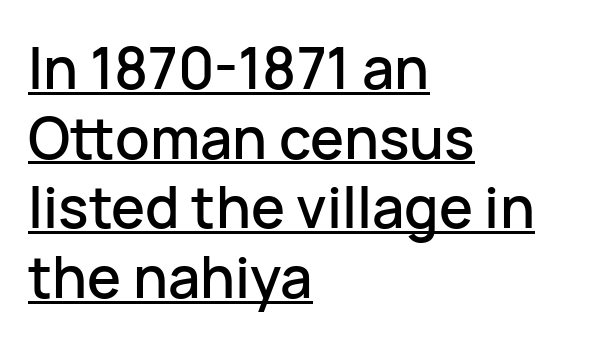
Proportional: the letters do not fall into vertical columns. Classification — sans serif. Layout note: lines flush left. When letters stand straight like this, we call the style roman or upright. A baseline rule has been typeset under these characters. The letterforms sit shoulder to shoulder at normal distance.
